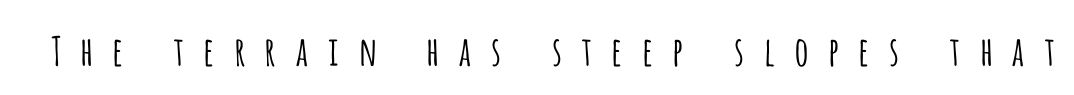
{"serif": "no", "italic": "no", "bold": "no", "weight": "light", "width": "condensed", "stroke_contrast": "low", "x_height": "large", "monospaced": "no", "underline": "no", "letter_spacing": "wide", "letter_spacing_em": 0.42, "glyph_px": 40}
